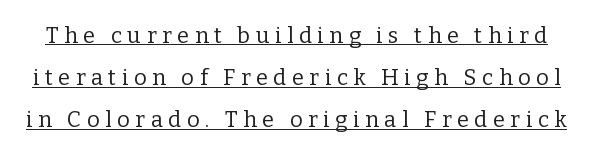
Short note: letters widely spaced. In designer terms, the underline attribute is active on this setting. The strokes carry an ordinary text weight at most. Quick note: interline space is abundant. A typesetter would mark this as roman, not italic.
